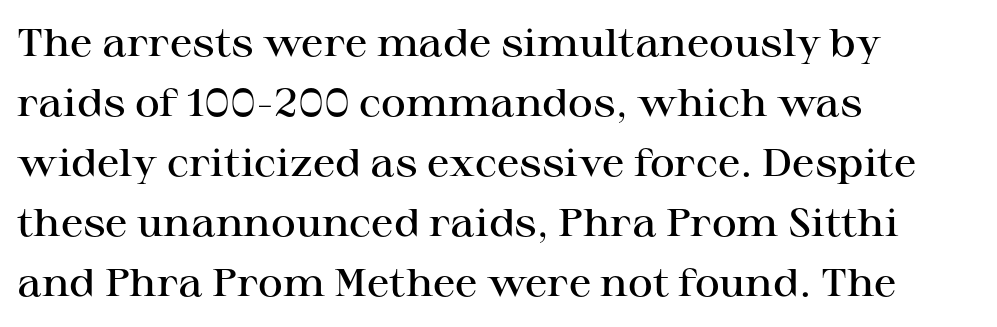
Q: Is the text bold? A: Semi-bold.
Q: Is the text italic (slanted)? A: No, it is upright.
Q: Is the typeface a serif or a sans-serif typeface? A: Serif.
Q: Is the text underlined? A: No.
Q: How is the paragraph aligned? A: Left-aligned.
Q: Is the spacing between letters normal or unusually wide? A: Normal.
Q: Is the spacing between lines tight, normal or loose? A: Normal.
Q: Width (condensed, normal, or wide)? A: Wide.
Q: Stroke contrast? A: High.
Q: x-height? A: Medium.
Q: Monospaced? A: No.
